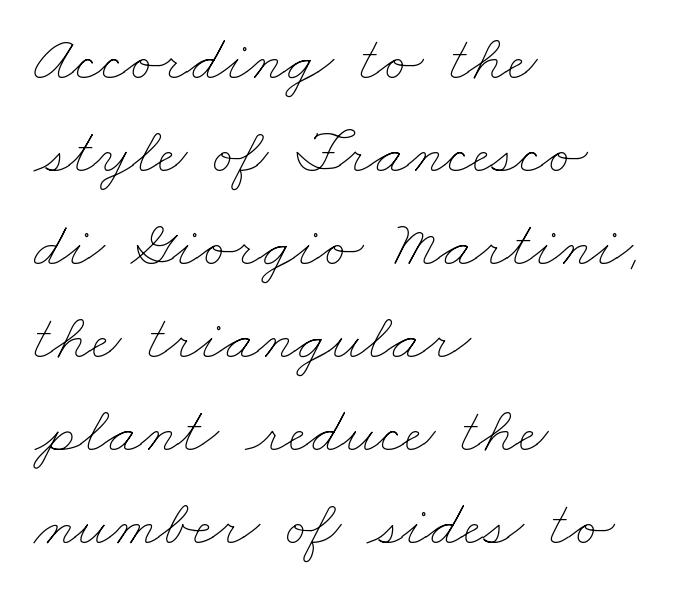
Q: Is the text bold? A: No.
Q: Is the text underlined? A: No.
Q: How is the paragraph aligned? A: Left-aligned.
Q: Is the spacing between letters normal or unusually wide? A: Normal.
Q: Is the spacing between lines tight, normal or loose? A: Normal.
Q: Width (condensed, normal, or wide)? A: Wide.
Q: Stroke contrast? A: Low.
Q: x-height? A: Small.
Q: Monospaced? A: No.
